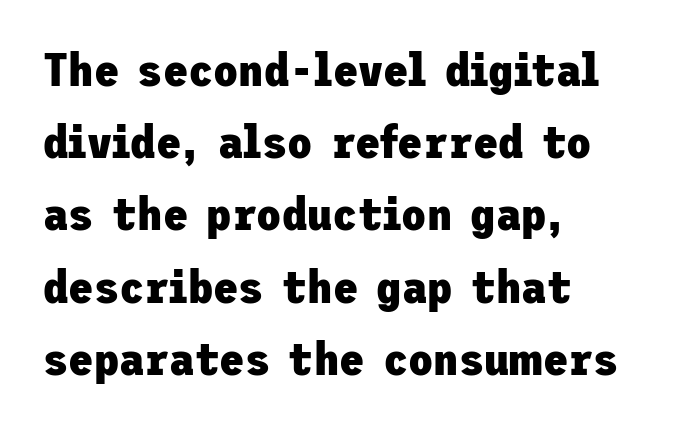
{"serif": "no", "italic": "no", "bold": "yes", "weight": "heavy", "width": "normal", "stroke_contrast": "low", "x_height": "medium", "underline": "no", "align": "left", "line_spacing": "normal", "line_spacing_ratio": 1.57, "letter_spacing": "normal", "letter_spacing_em": 0.0, "glyph_px": 46}
